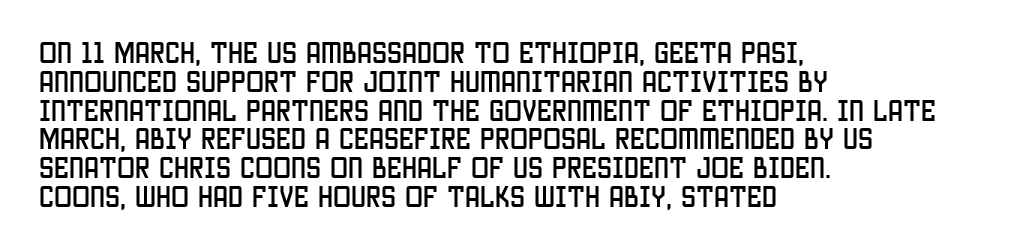
In CSS terms this would be text-align: left. The letters stand upright; this is a roman face. Underlining? Definitely not there. These lines keep a tight, regular rhythm from letter to letter.
